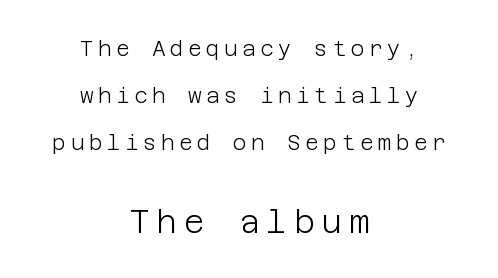
Vertical spacing — loose. The font is comparable to plain body text, perhaps lighter. To sum up the face: it is a sans, with no serifs. Unlike italic type, these characters show no tilt at all. Rule under the text: the space is simply empty.
